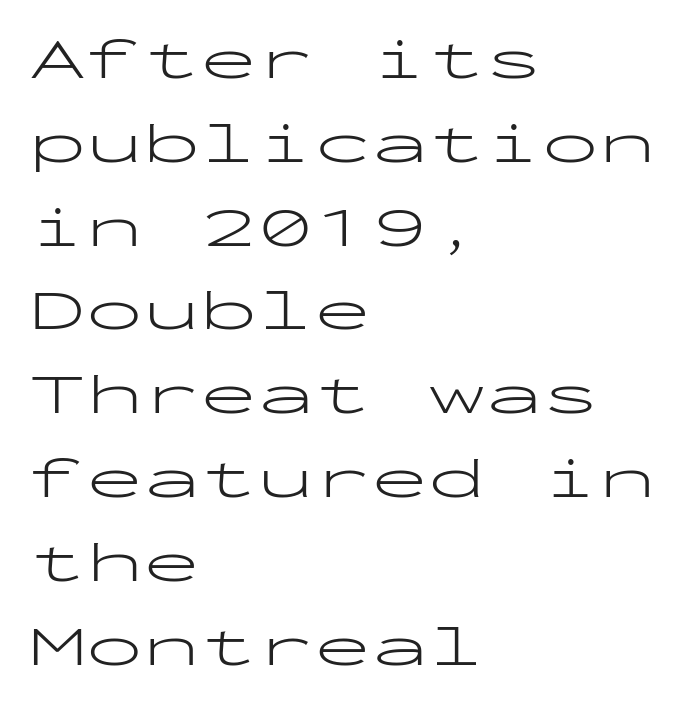
Q: Is the text bold? A: No.
Q: Is the text italic (slanted)? A: No, it is upright.
Q: Is the typeface a serif or a sans-serif typeface? A: Sans-serif.
Q: Is the text underlined? A: No.
Q: How is the paragraph aligned? A: Left-aligned.
Q: Is the spacing between letters normal or unusually wide? A: Normal.
Q: Is the spacing between lines tight, normal or loose? A: Normal.
Q: Width (condensed, normal, or wide)? A: Wide.
Q: Stroke contrast? A: Low.
Q: x-height? A: Medium.
Q: Monospaced? A: Yes.
